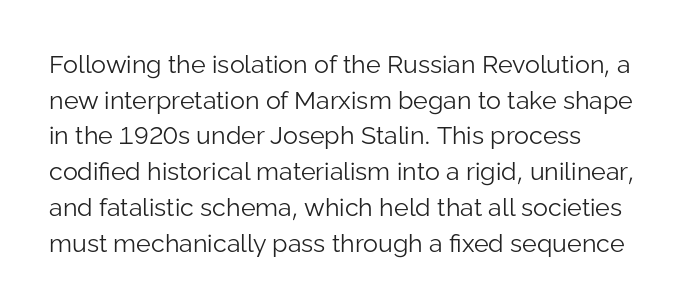
{"italic": "no", "bold": "no", "underline": "no", "line_spacing": "normal", "line_spacing_ratio": 1.43, "letter_spacing": "normal", "letter_spacing_em": 0.0, "glyph_px": 25}
